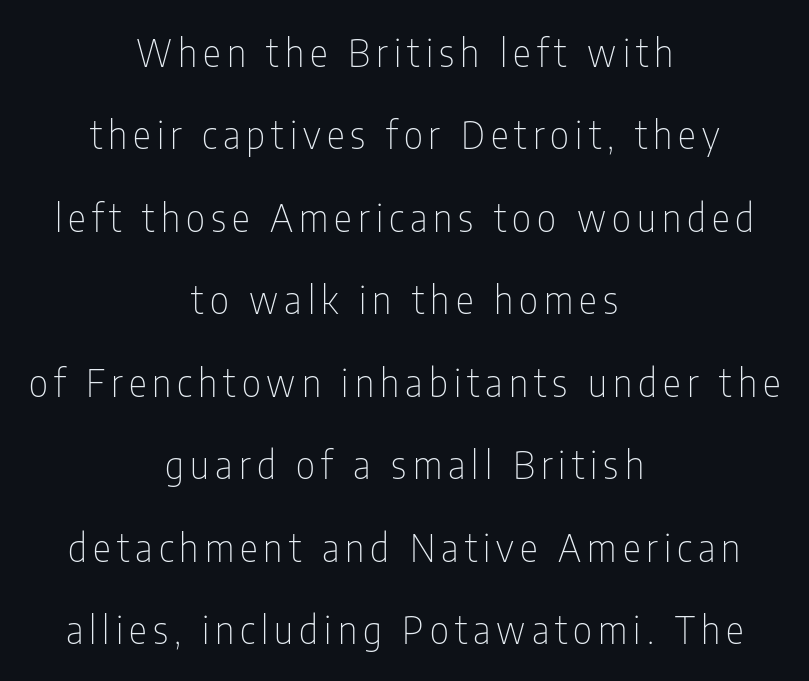
The characters are drawn with everyday or finer stroke widths. This rendering uses center alignment, leaving both contours irregular but symmetric. Font category for this specimen: sans-serif. The leading is generous, giving the passage an open texture.
